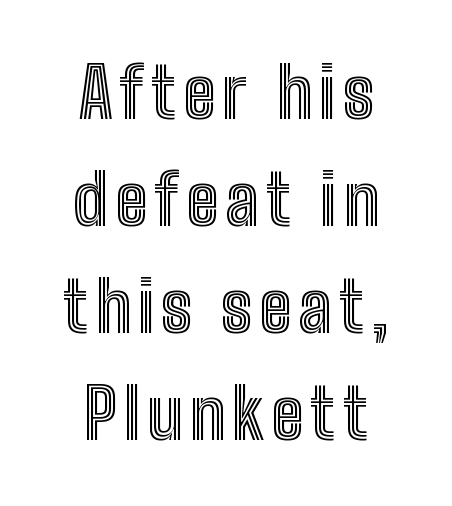
Each row of text sits above clean, open space. Compared with typical paragraphs, the rows here are spaced about the same. The letters advance in unequal steps, a hallmark of proportional type. Compared with a flush-left layout, this one balances lines on the center instead. The letters stand straight up with perfectly vertical stems.
